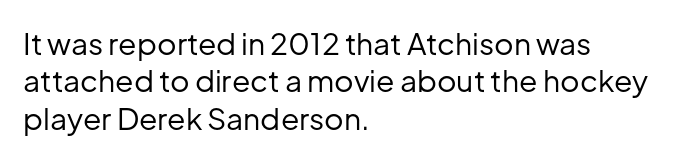
The image shows 30 px regular-weight sans-serif type, upright; set left-aligned, normal line spacing (1.25x), normal letter spacing, not underlined; low stroke contrast and a medium x-height.
